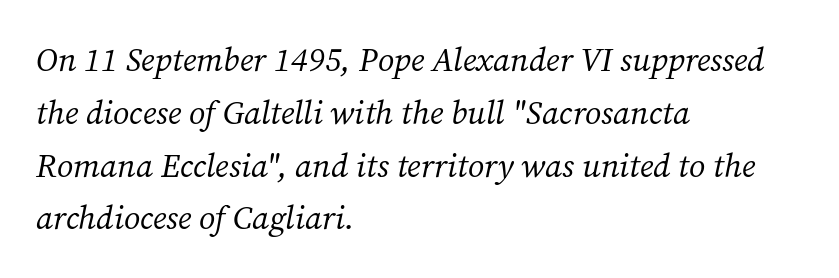
The image shows 33 px regular-weight serif type, italic (leaning right); set left-aligned, normal line spacing (1.6x), normal letter spacing, not underlined; medium stroke contrast and a medium x-height.
